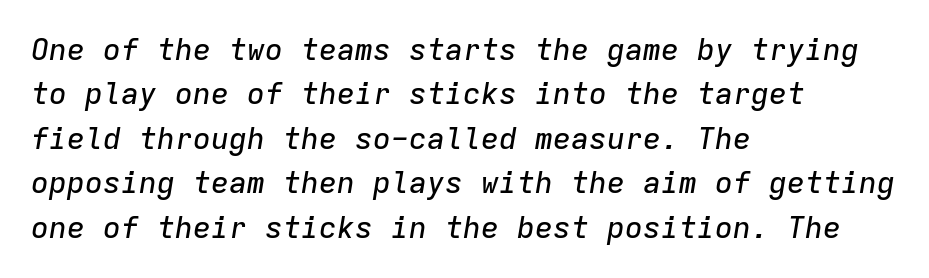
{"italic": "yes", "lean": "right", "slant_degrees": 9, "width": "normal", "stroke_contrast": "low", "x_height": "medium", "monospaced": "yes", "underline": "no", "align": "left", "line_spacing": "normal", "line_spacing_ratio": 1.48, "letter_spacing": "normal", "letter_spacing_em": 0.0, "glyph_px": 30}
